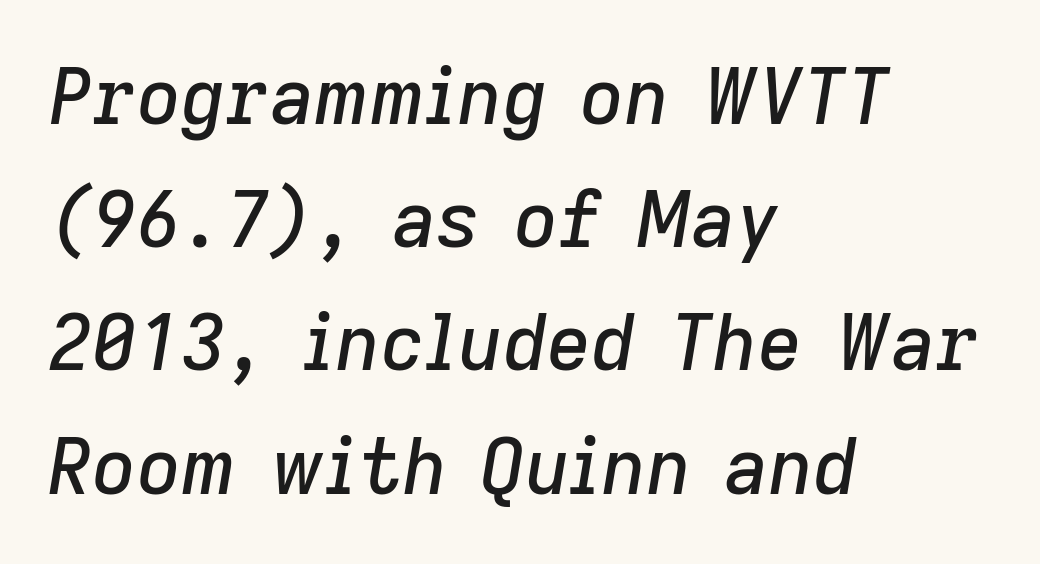
Q: Is the text italic (slanted)? A: Yes, it leans right by about 9 degrees.
Q: Is the text underlined? A: No.
Q: How is the paragraph aligned? A: Left-aligned.
Q: Is the spacing between letters normal or unusually wide? A: Normal.
Q: Is the spacing between lines tight, normal or loose? A: Normal.
Q: Width (condensed, normal, or wide)? A: Normal.
Q: Stroke contrast? A: Low.
Q: x-height? A: Medium.
Q: Monospaced? A: No.
